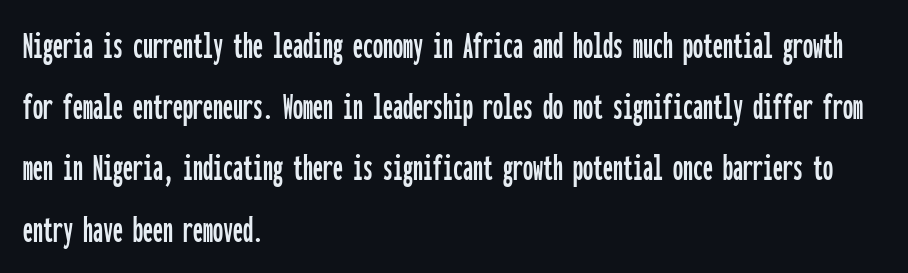
The image shows 40 px condensed sans-serif type, upright, monospaced; set left-aligned, normal line spacing (1.53x), normal letter spacing, not underlined; low stroke contrast and a medium x-height.
